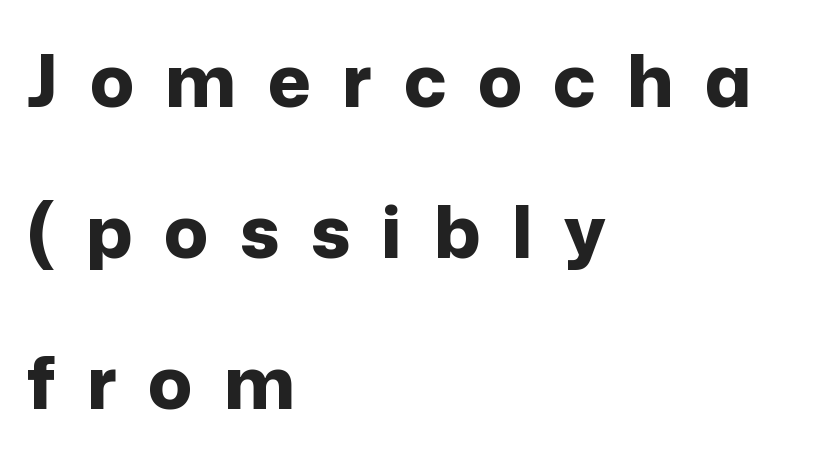
{"serif": "no", "italic": "no", "bold": "yes", "weight": "bold", "width": "normal", "stroke_contrast": "low", "x_height": "medium", "monospaced": "no", "underline": "no", "align": "left", "line_spacing": "loose", "line_spacing_ratio": 2.07, "letter_spacing": "wide", "letter_spacing_em": 0.43, "glyph_px": 73}
